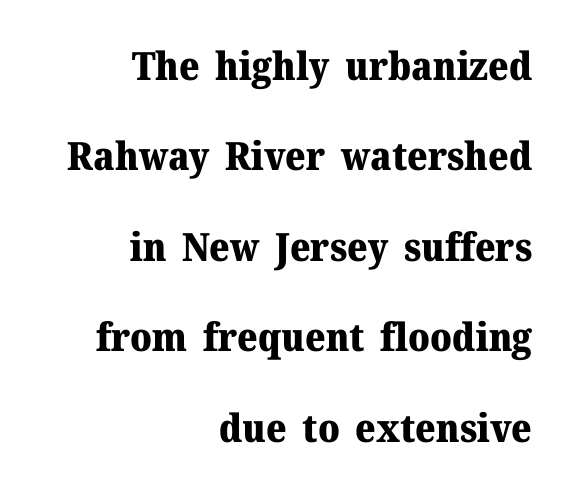
The image shows 39 px heavy serif type, upright; set right-aligned, loose line spacing (2.32x), normal letter spacing, not underlined; medium stroke contrast and a medium x-height.
